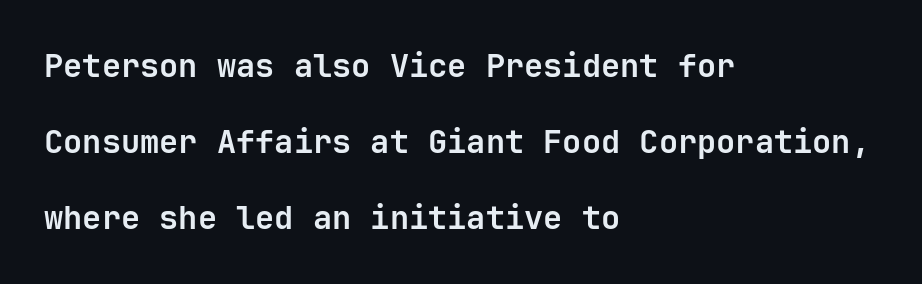
The image shows 32 px bold sans-serif type, upright, monospaced; set left-aligned, loose line spacing (2.38x), normal letter spacing, not underlined; low stroke contrast and a medium x-height.
